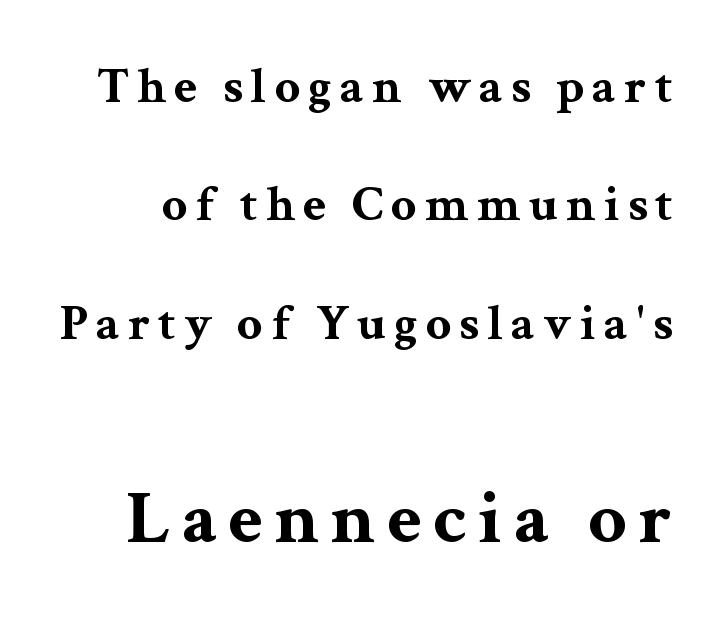
Q: Is the text bold? A: Yes.
Q: Is the text italic (slanted)? A: No, it is upright.
Q: Is the typeface a serif or a sans-serif typeface? A: Serif.
Q: Is the text underlined? A: No.
Q: Is the spacing between lines tight, normal or loose? A: Loose.
Q: Which block of text is set in a larger size, the first (top) or the second (bottom)? A: The second (bottom) one.
Q: Width (condensed, normal, or wide)? A: Wide.
Q: Stroke contrast? A: Medium.
Q: x-height? A: Medium.
Q: Monospaced? A: No.
